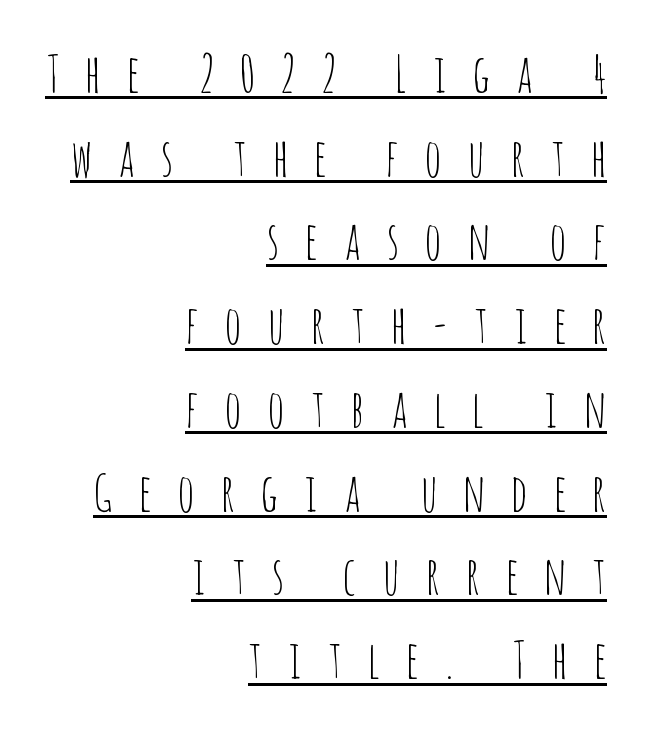
The passage shown is typed in a proportional face where columns would drift. The typesetter has applied underlining to the passage shown. Characters follow at a spacing far wider than the type designer built in. Heft: none added — not bold.
